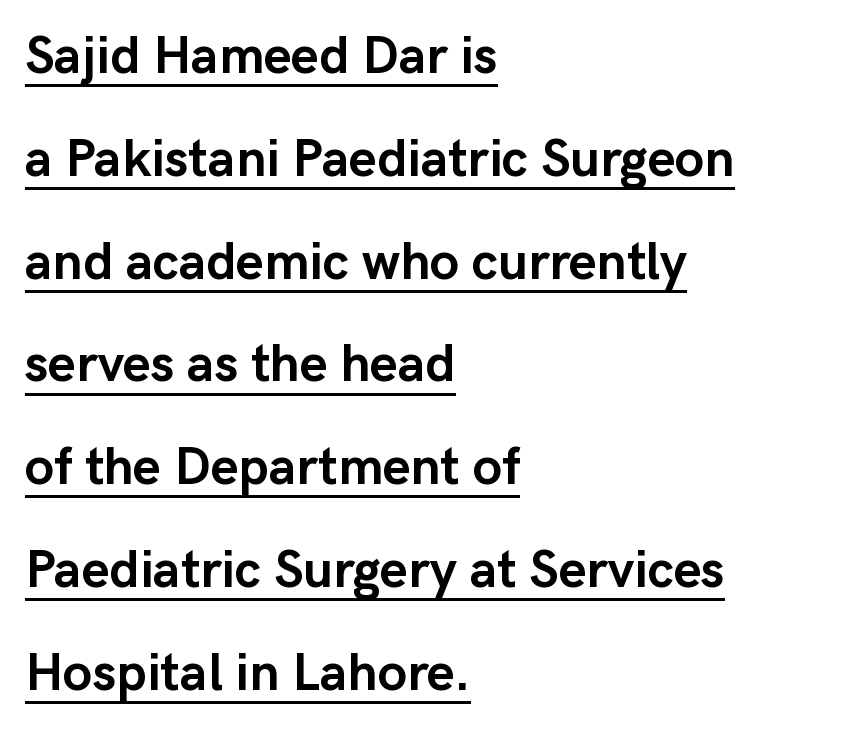
The image shows 53 px semibold sans-serif type, upright; set left-aligned, loose line spacing (1.94x), normal letter spacing, underlined; low stroke contrast and a medium x-height.
